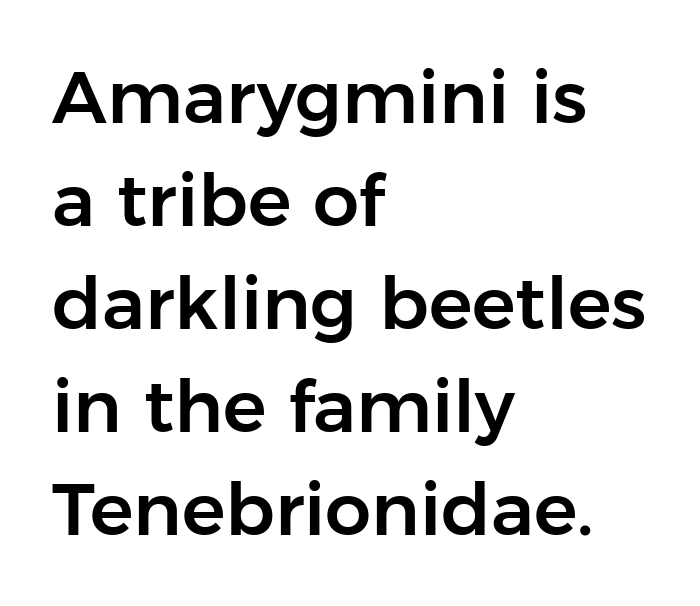
{"serif": "no", "italic": "no", "width": "normal", "stroke_contrast": "low", "x_height": "medium", "monospaced": "no", "underline": "no", "align": "left", "line_spacing": "normal", "line_spacing_ratio": 1.41, "letter_spacing": "normal", "letter_spacing_em": 0.0, "glyph_px": 73}
